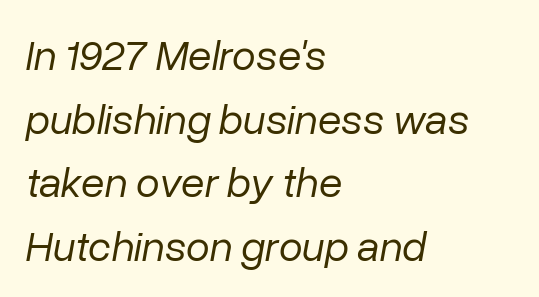
Vertically, the passage feels balanced, rows spaced as you'd expect. Think standard paragraph weight, or any step lighter than that. Is the type slanted? Yes — the strokes lean at a clear angle. Any mark beneath the type? The region is blank. One-word summary of the alignment: left.
